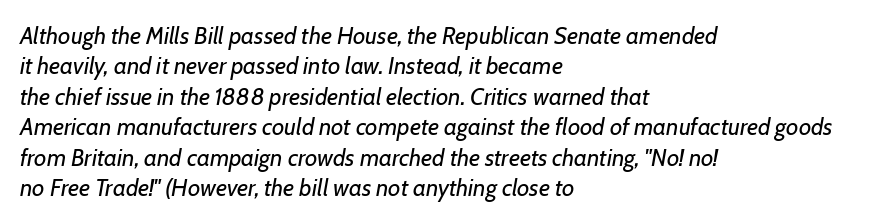
Q: Is the text bold? A: No.
Q: Is the text italic (slanted)? A: Yes, it leans right by about 7 degrees.
Q: Is the text underlined? A: No.
Q: How is the paragraph aligned? A: Left-aligned.
Q: Is the spacing between letters normal or unusually wide? A: Normal.
Q: Is the spacing between lines tight, normal or loose? A: Normal.
